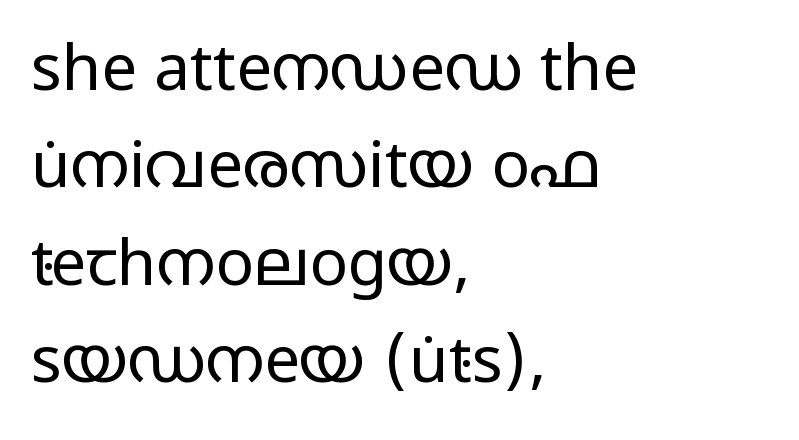
Q: Is the text bold? A: No.
Q: Is the text italic (slanted)? A: No, it is upright.
Q: Is the typeface a serif or a sans-serif typeface? A: Sans-serif.
Q: Is the text underlined? A: No.
Q: How is the paragraph aligned? A: Left-aligned.
Q: Is the spacing between letters normal or unusually wide? A: Normal.
Q: Is the spacing between lines tight, normal or loose? A: Normal.
Q: Width (condensed, normal, or wide)? A: Wide.
Q: Stroke contrast? A: Low.
Q: x-height? A: Medium.
Q: Monospaced? A: No.
